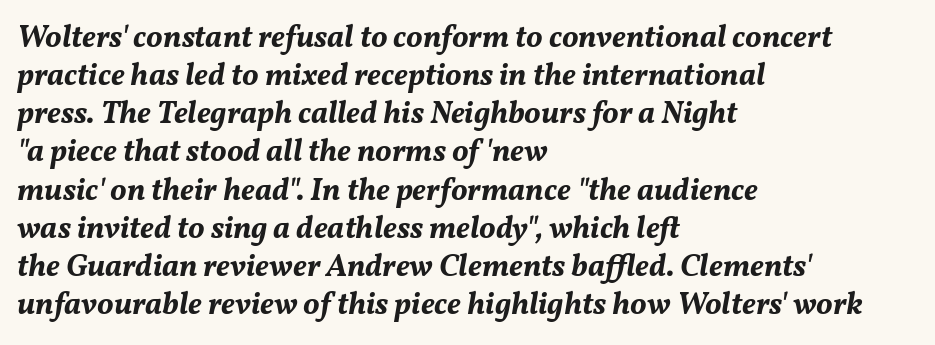
The passage shown is not underscored anywhere. A student would call this left alignment; a typographer would say flush left, rag right. Looking at the ascenders, they clearly lean. Caption: bold face, heavy strokes. The face used here is proportionally spaced, like ordinary book or web type.
